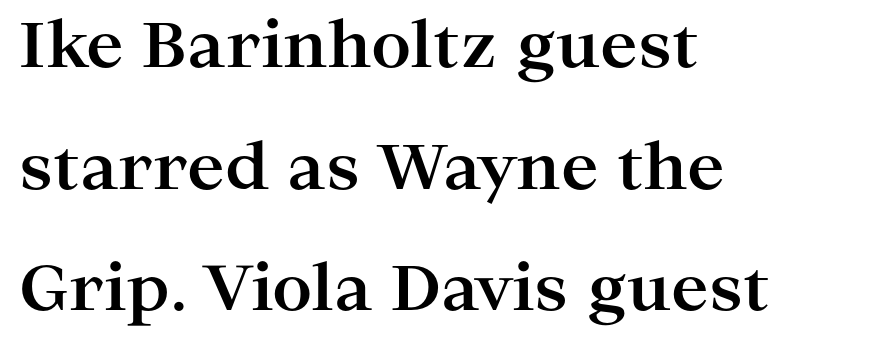
Q: Is the text bold? A: Yes.
Q: Is the text italic (slanted)? A: No, it is upright.
Q: Is the typeface a serif or a sans-serif typeface? A: Serif.
Q: Is the text underlined? A: No.
Q: How is the paragraph aligned? A: Left-aligned.
Q: Is the spacing between letters normal or unusually wide? A: Normal.
Q: Is the spacing between lines tight, normal or loose? A: Loose.
Q: Width (condensed, normal, or wide)? A: Wide.
Q: Stroke contrast? A: High.
Q: x-height? A: Medium.
Q: Monospaced? A: No.
